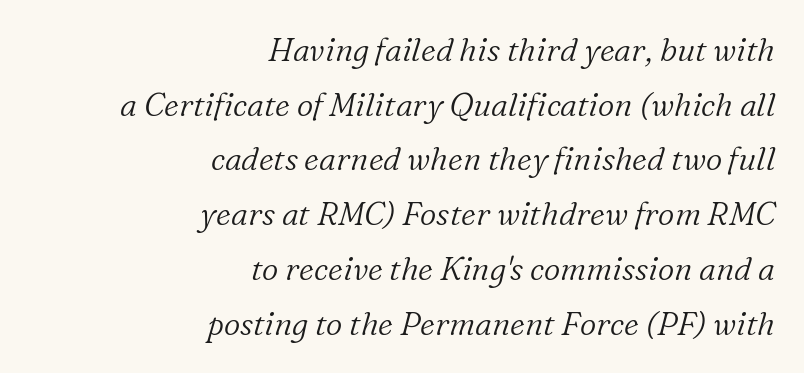
The passage is arranged like a letterhead date or caption credit — flush right. Style check: oblique. The rendering shows small feet on the letterforms — a serif design. This sample uses plain, unmodified letter spacing.
